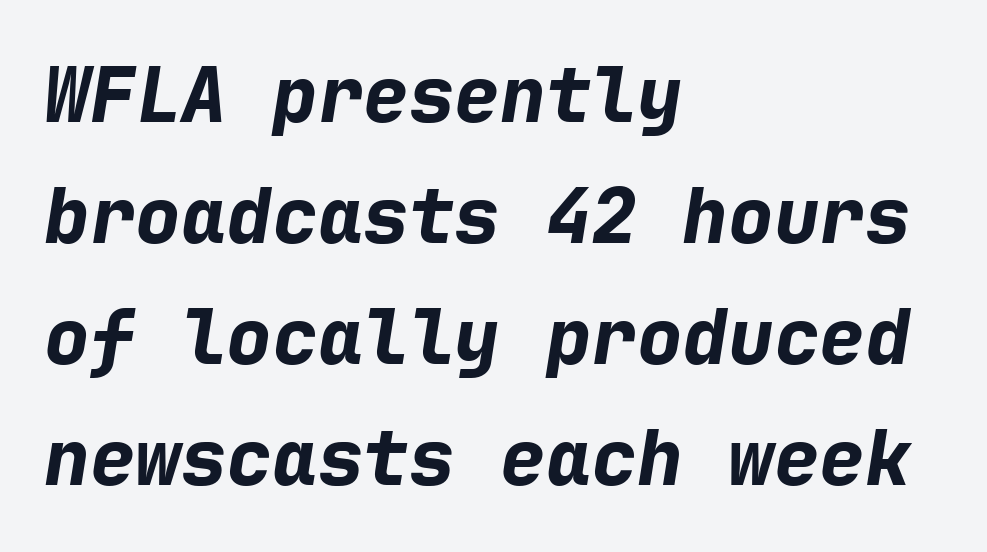
{"italic": "yes", "lean": "right", "slant_degrees": 9, "bold": "yes", "weight": "bold", "width": "normal", "stroke_contrast": "low", "x_height": "medium", "monospaced": "yes", "underline": "no", "align": "left", "line_spacing": "normal", "line_spacing_ratio": 1.59, "letter_spacing": "normal", "letter_spacing_em": 0.0, "glyph_px": 76}
